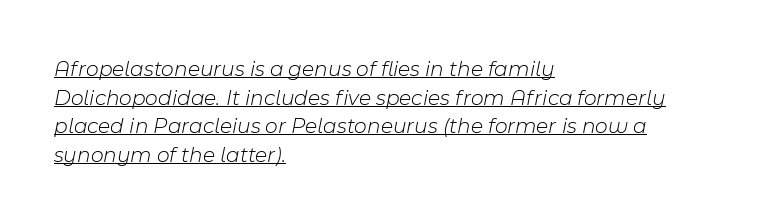
A rule runs beneath these lines of type. Leftover space on each line is placed entirely after the last word. This sample uses an oblique cut, with every glyph tilted off the vertical. Tracking value appears to be zero — textbook default spacing. Think standard paragraph weight, or any step lighter than that.
